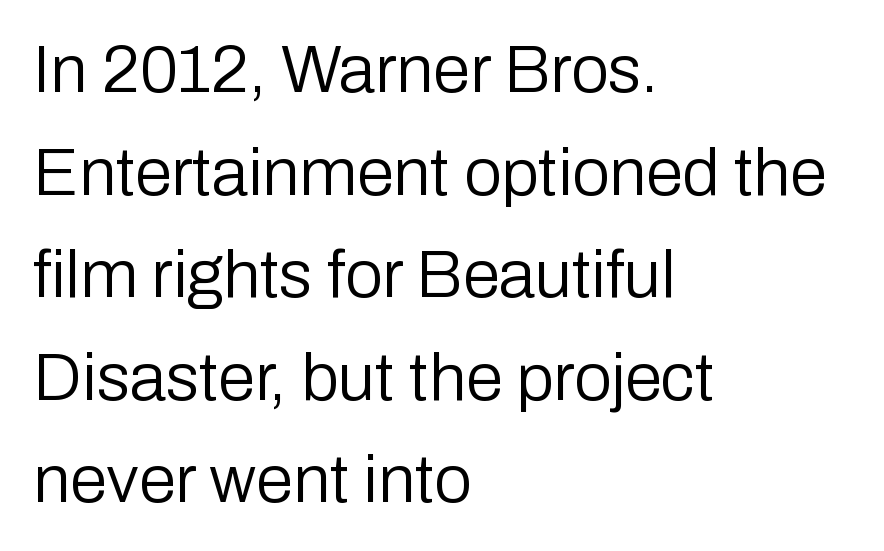
Q: Is the text bold? A: No.
Q: Is the text italic (slanted)? A: No, it is upright.
Q: Is the typeface a serif or a sans-serif typeface? A: Sans-serif.
Q: Is the text underlined? A: No.
Q: How is the paragraph aligned? A: Left-aligned.
Q: Is the spacing between letters normal or unusually wide? A: Normal.
Q: Is the spacing between lines tight, normal or loose? A: Normal.
Q: Width (condensed, normal, or wide)? A: Normal.
Q: Stroke contrast? A: Low.
Q: x-height? A: Medium.
Q: Monospaced? A: No.
